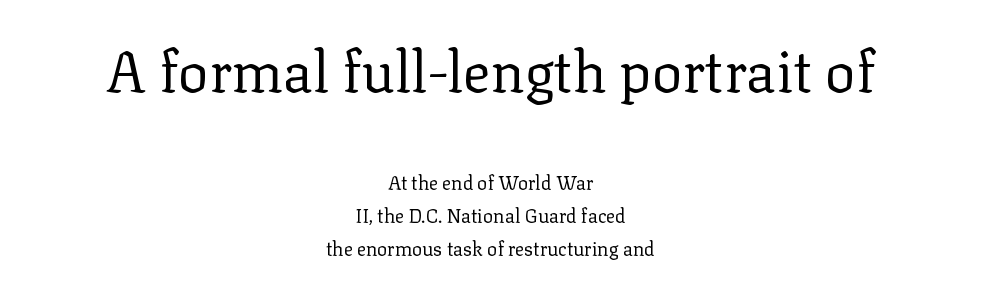
Q: Is the text bold? A: No.
Q: Is the text italic (slanted)? A: No, it is upright.
Q: Is the typeface a serif or a sans-serif typeface? A: Serif.
Q: Is the text underlined? A: No.
Q: How is the paragraph aligned? A: Centered.
Q: Is the spacing between letters normal or unusually wide? A: Normal.
Q: Which block of text is set in a larger size, the first (top) or the second (bottom)? A: The first (top) one.
Q: Width (condensed, normal, or wide)? A: Normal.
Q: Stroke contrast? A: Low.
Q: x-height? A: Medium.
Q: Monospaced? A: No.
